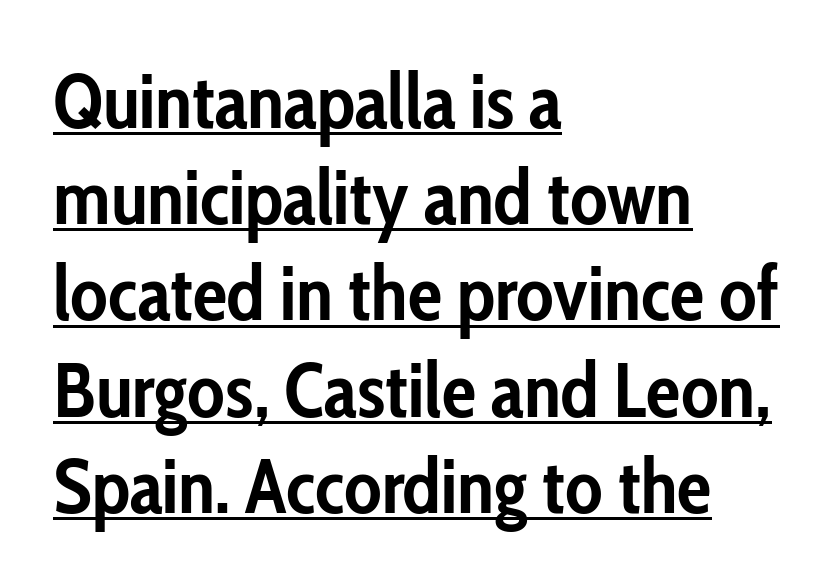
Q: Is the text bold? A: Yes.
Q: Is the text italic (slanted)? A: No, it is upright.
Q: Is the typeface a serif or a sans-serif typeface? A: Sans-serif.
Q: Is the text underlined? A: Yes.
Q: How is the paragraph aligned? A: Left-aligned.
Q: Is the spacing between letters normal or unusually wide? A: Normal.
Q: Is the spacing between lines tight, normal or loose? A: Normal.
Q: Width (condensed, normal, or wide)? A: Condensed.
Q: Stroke contrast? A: Low.
Q: x-height? A: Medium.
Q: Monospaced? A: No.
